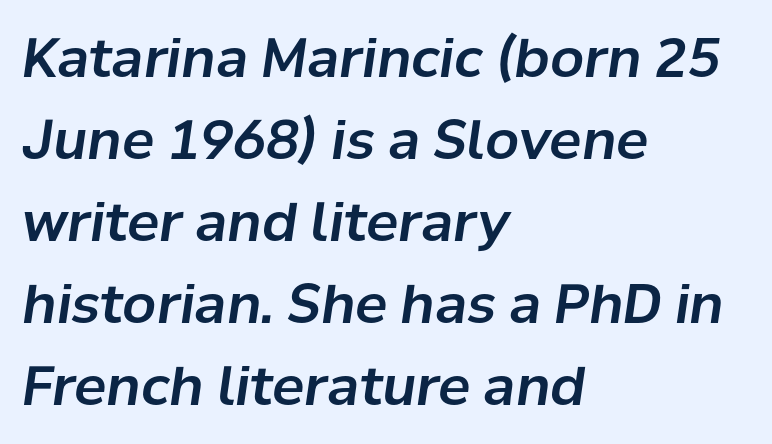
Does the copy run flush right? No — it runs flush left. It's the slanting kind of type. Spacing verdict: proportional, widths tailored to each character. Default kerning and tracking; the words read as compact shapes.
